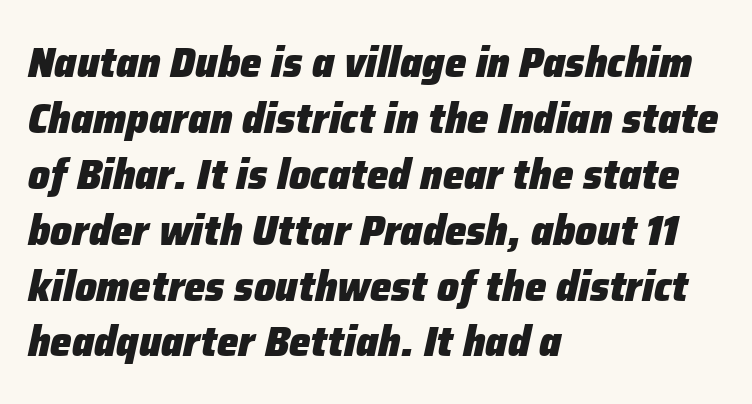
{"italic": "yes", "lean": "right", "slant_degrees": 12, "bold": "yes", "weight": "heavy", "width": "normal", "stroke_contrast": "low", "x_height": "medium", "monospaced": "no", "underline": "no", "align": "left", "line_spacing": "normal", "line_spacing_ratio": 1.3, "letter_spacing": "normal", "letter_spacing_em": 0.0, "glyph_px": 43}
